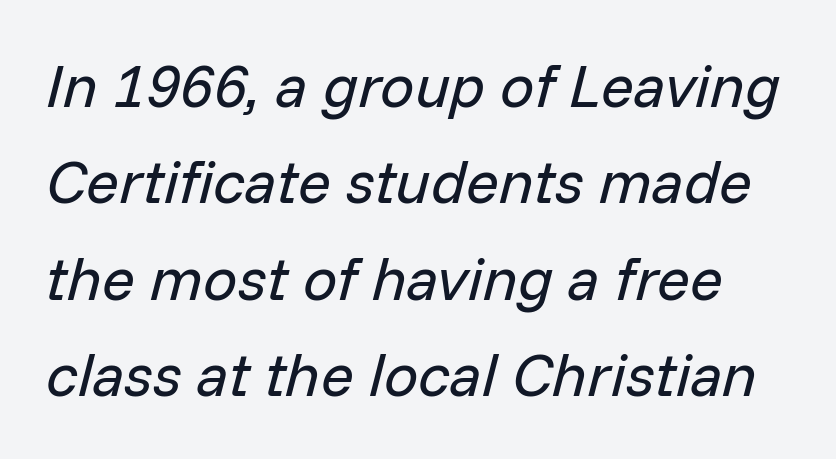
{"italic": "yes", "lean": "right", "slant_degrees": 14, "bold": "no", "weight": "regular", "width": "normal", "stroke_contrast": "low", "x_height": "medium", "monospaced": "no", "underline": "no", "line_spacing": "normal", "line_spacing_ratio": 1.58, "letter_spacing": "normal", "letter_spacing_em": 0.0, "glyph_px": 61}
